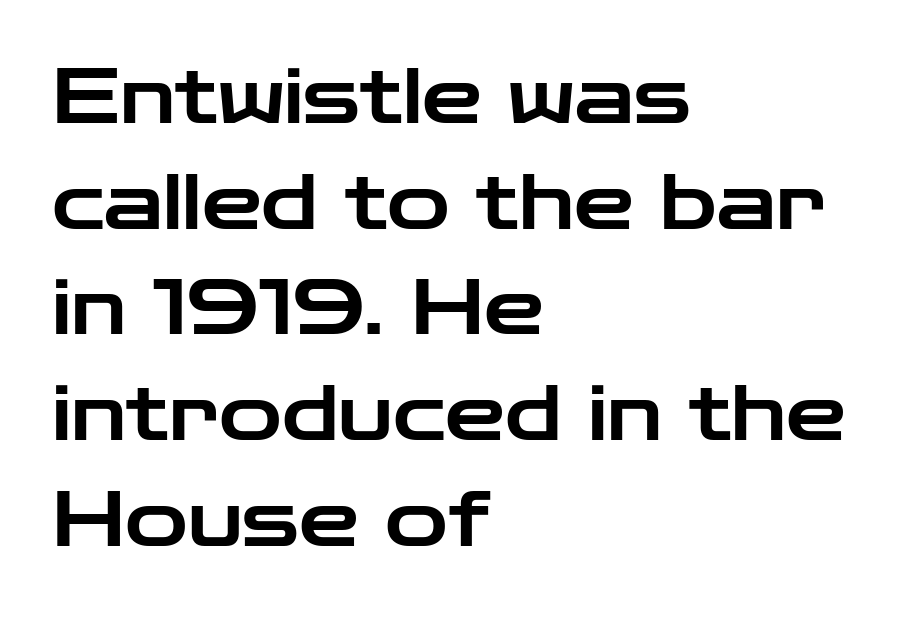
The image shows 76 px wide sans-serif type, upright; set left-aligned, normal line spacing (1.39x), normal letter spacing, not underlined; low stroke contrast and a medium x-height.
